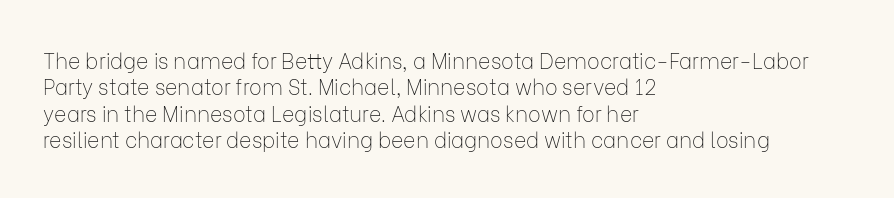
The rendering uses a moderate line-height, typical for paragraphs. Only glyphs here, with clear space below each row. The passage is arranged the way most books set body copy — flush left. Spacing between characters is what you'd get straight out of the box.
